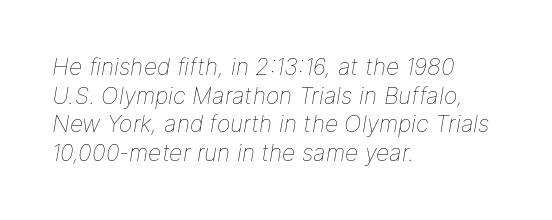
Q: Is the text bold? A: No.
Q: Is the text italic (slanted)? A: Yes, it leans right by about 9 degrees.
Q: Is the text underlined? A: No.
Q: How is the paragraph aligned? A: Left-aligned.
Q: Is the spacing between letters normal or unusually wide? A: Normal.
Q: Is the spacing between lines tight, normal or loose? A: Normal.
